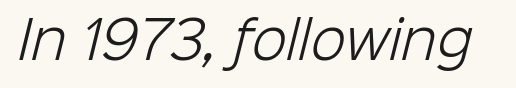
Glance below the letters and you will spot only blank space. The text was rendered using a sans face with plain stroke endings. These lines are rendered in a variable-pitch font. Weight: not bold — regular or lighter. Does extra space separate the letters? No, they use regular spacing.
